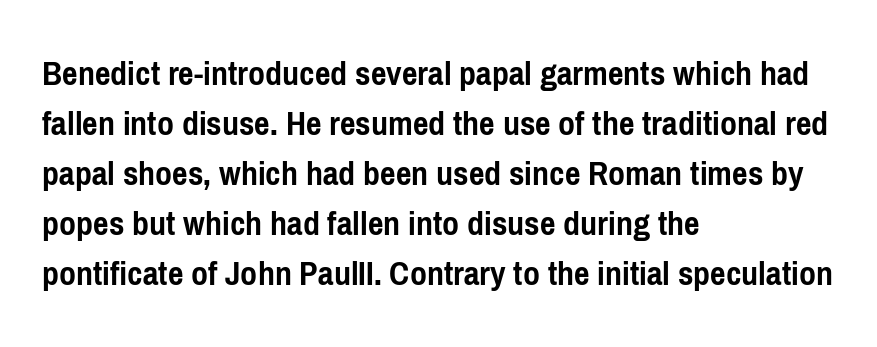
The image shows 37 px semibold, condensed sans-serif type, upright; set left-aligned, normal line spacing (1.35x), normal letter spacing, not underlined; low stroke contrast and a medium x-height.
